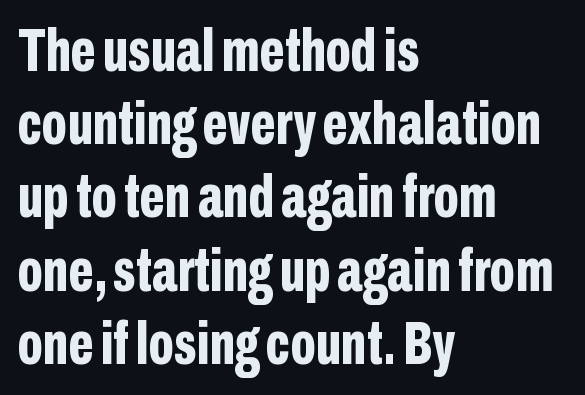
Q: Is the text bold? A: Yes.
Q: Is the text italic (slanted)? A: No, it is upright.
Q: Is the typeface a serif or a sans-serif typeface? A: Sans-serif.
Q: Is the text underlined? A: No.
Q: How is the paragraph aligned? A: Left-aligned.
Q: Is the spacing between letters normal or unusually wide? A: Normal.
Q: Width (condensed, normal, or wide)? A: Condensed.
Q: Stroke contrast? A: Low.
Q: x-height? A: Medium.
Q: Monospaced? A: No.
